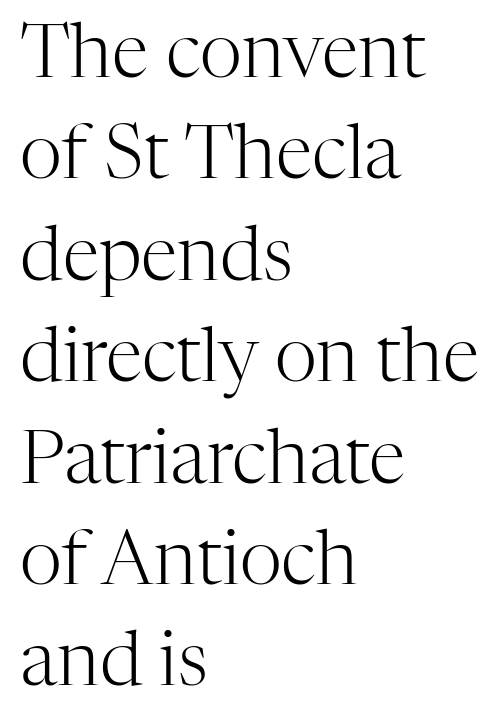
Q: Is the text bold? A: No.
Q: Is the text italic (slanted)? A: No, it is upright.
Q: Is the typeface a serif or a sans-serif typeface? A: Serif.
Q: Is the text underlined? A: No.
Q: How is the paragraph aligned? A: Left-aligned.
Q: Is the spacing between letters normal or unusually wide? A: Normal.
Q: Is the spacing between lines tight, normal or loose? A: Normal.
Q: Width (condensed, normal, or wide)? A: Normal.
Q: Stroke contrast? A: High.
Q: x-height? A: Medium.
Q: Monospaced? A: No.
